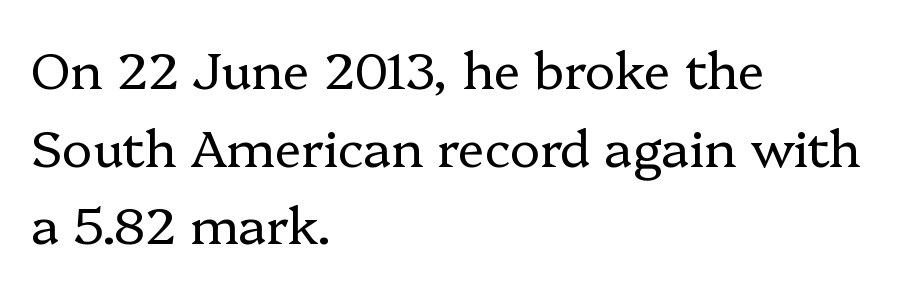
{"serif": "yes", "italic": "no", "bold": "no", "weight": "regular", "width": "normal", "stroke_contrast": "low", "x_height": "medium", "monospaced": "no", "underline": "no", "align": "left", "line_spacing": "normal", "line_spacing_ratio": 1.52, "letter_spacing": "normal", "letter_spacing_em": 0.0, "glyph_px": 51}
